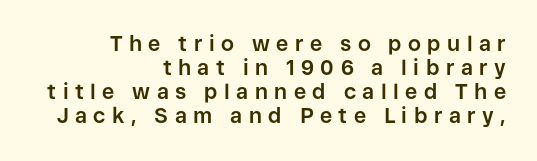
The image shows 21 px bold type, upright; set right-aligned, tight line spacing (1.15x), unusually wide letter spacing (+0.31 em), not underlined.
